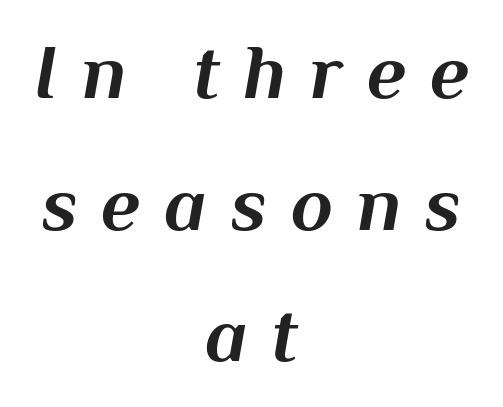
Q: Is the text bold? A: Yes.
Q: Is the text italic (slanted)? A: Yes, it leans right by about 10 degrees.
Q: Is the text underlined? A: No.
Q: How is the paragraph aligned? A: Centered.
Q: Is the spacing between letters normal or unusually wide? A: Unusually wide.
Q: Width (condensed, normal, or wide)? A: Normal.
Q: Stroke contrast? A: Medium.
Q: x-height? A: Medium.
Q: Monospaced? A: No.
